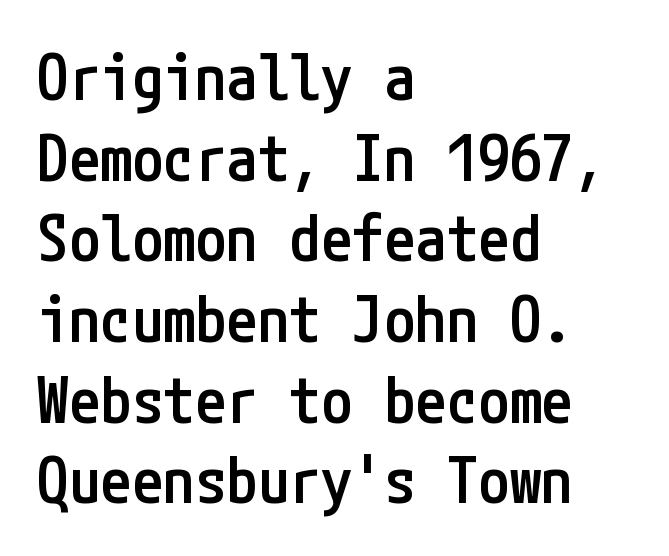
Q: Is the text bold? A: Semi-bold.
Q: Is the text italic (slanted)? A: No, it is upright.
Q: Is the typeface a serif or a sans-serif typeface? A: Sans-serif.
Q: Is the text underlined? A: No.
Q: How is the paragraph aligned? A: Left-aligned.
Q: Is the spacing between letters normal or unusually wide? A: Normal.
Q: Is the spacing between lines tight, normal or loose? A: Normal.
Q: Width (condensed, normal, or wide)? A: Condensed.
Q: Stroke contrast? A: Low.
Q: x-height? A: Medium.
